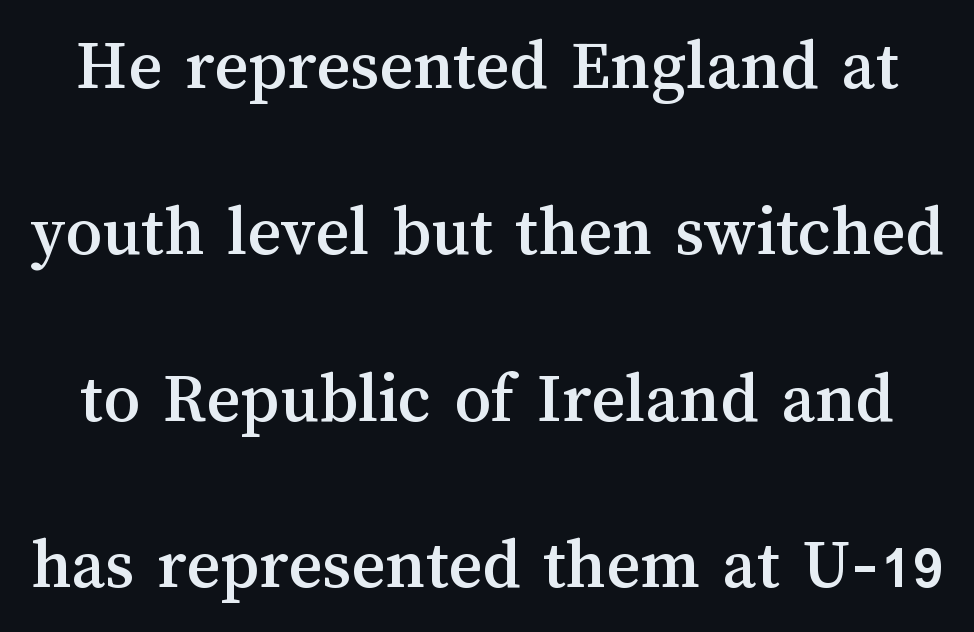
The gaps between neighbouring characters are ordinary and unremarkable. You could not count columns in this text — the font is proportionally spaced. This sample uses an upright cut, with every glyph sitting square on the baseline. Rule under the text: the space is simply empty.
